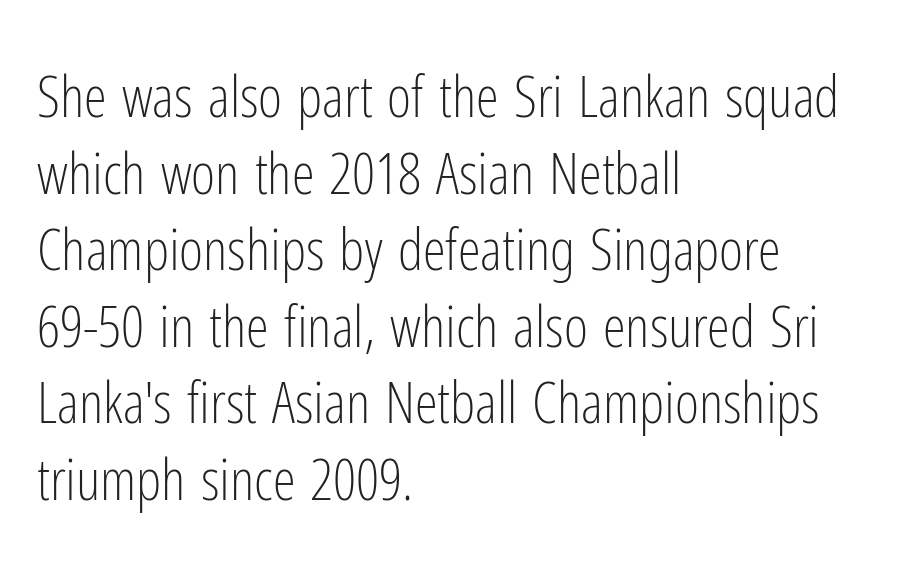
The letters advance in unequal steps, a hallmark of proportional type. Rule under the text: the space is simply empty. Observe the absence of serifs on each vertical stroke in this sample. The font sits on the lighter half of the weight spectrum, regular included. Short and long lines alike share a common starting point at left.
